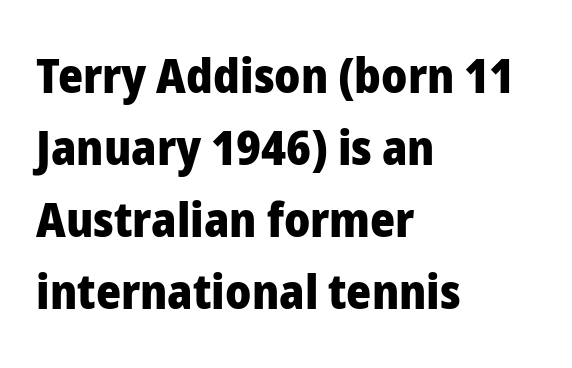
{"serif": "no", "italic": "no", "bold": "yes", "weight": "heavy", "width": "normal", "stroke_contrast": "low", "x_height": "medium", "monospaced": "no", "underline": "no", "align": "left", "line_spacing": "normal", "line_spacing_ratio": 1.5, "letter_spacing": "normal", "letter_spacing_em": 0.0, "glyph_px": 48}
